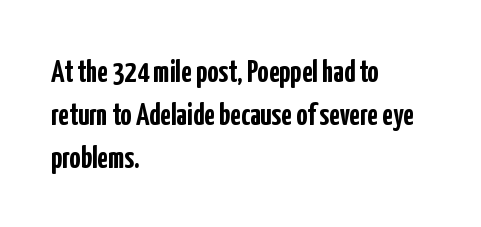
Q: Is the text bold? A: Yes.
Q: Is the text italic (slanted)? A: No, it is upright.
Q: Is the typeface a serif or a sans-serif typeface? A: Sans-serif.
Q: Is the text underlined? A: No.
Q: How is the paragraph aligned? A: Left-aligned.
Q: Is the spacing between letters normal or unusually wide? A: Normal.
Q: Is the spacing between lines tight, normal or loose? A: Normal.
Q: Width (condensed, normal, or wide)? A: Condensed.
Q: Stroke contrast? A: Low.
Q: x-height? A: Medium.
Q: Monospaced? A: No.
